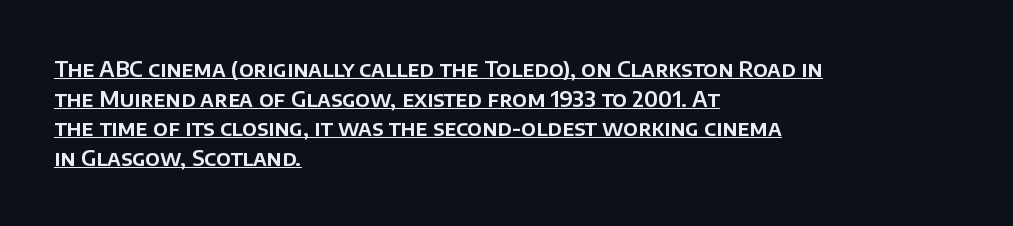
The image shows 22 px text type, upright; set left-aligned, normal line spacing (1.35x), normal letter spacing, underlined.
